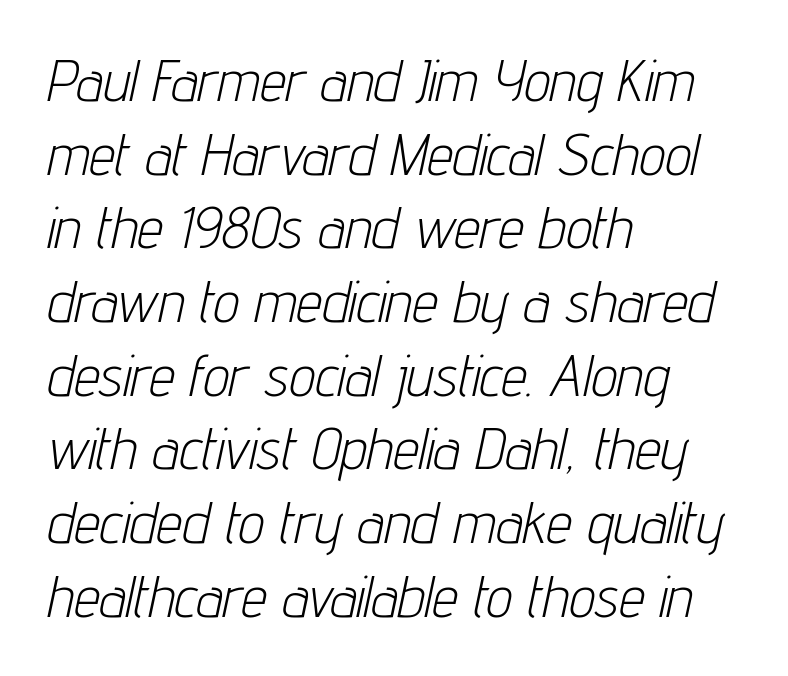
The image shows 58 px light, condensed type, italic (leaning right); set left-aligned, normal line spacing (1.27x), normal letter spacing, not underlined; low stroke contrast and a medium x-height.
